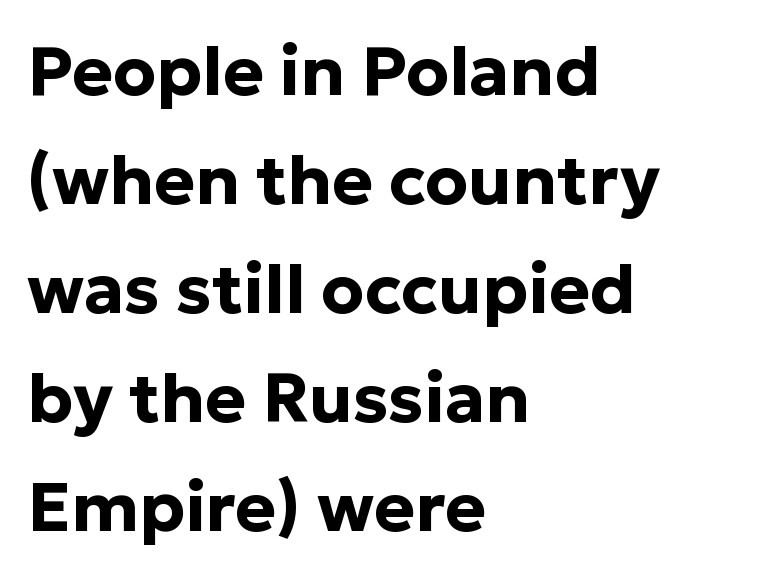
{"serif": "no", "italic": "no", "bold": "yes", "weight": "bold", "width": "normal", "stroke_contrast": "low", "x_height": "medium", "monospaced": "no", "underline": "no", "align": "left", "line_spacing": "normal", "line_spacing_ratio": 1.58, "letter_spacing": "normal", "letter_spacing_em": 0.0, "glyph_px": 69}
